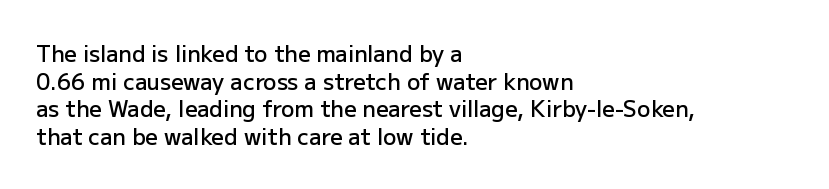
Q: Is the text bold? A: Semi-bold.
Q: Is the text italic (slanted)? A: No, it is upright.
Q: Is the text underlined? A: No.
Q: How is the paragraph aligned? A: Left-aligned.
Q: Is the spacing between letters normal or unusually wide? A: Normal.
Q: Is the spacing between lines tight, normal or loose? A: Normal.
